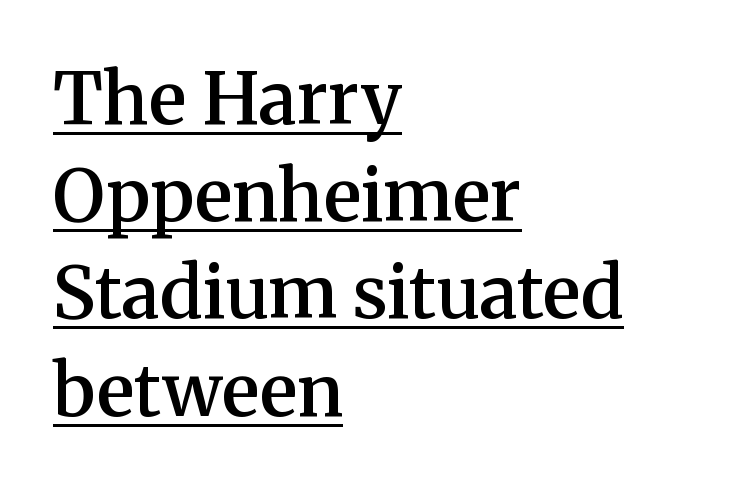
The space between consecutive lines is moderate. Does the copy run flush right? No — it runs flush left. It's the straight-up-and-down kind of type. Is this a sans? No — the strokes have serifs. The type is set solid horizontally, with unmodified tracking.
